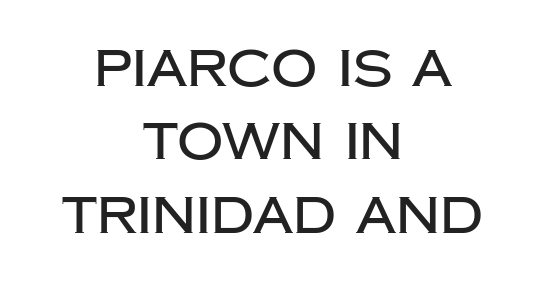
{"serif": "no", "italic": "no", "width": "normal", "stroke_contrast": "low", "x_height": "large", "monospaced": "no", "underline": "no", "align": "center", "line_spacing": "normal", "line_spacing_ratio": 1.44, "letter_spacing": "normal", "letter_spacing_em": 0.0, "glyph_px": 51}
